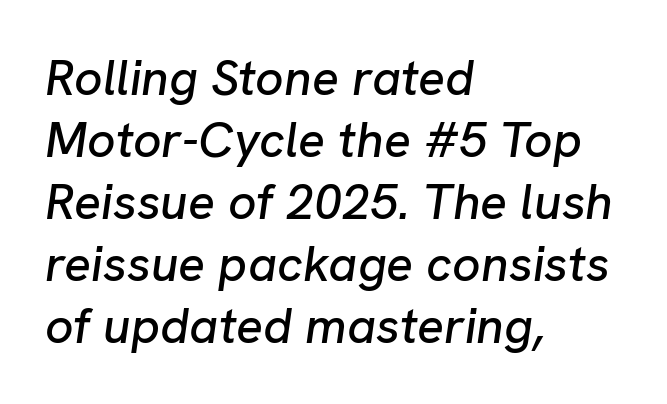
Students, note that the glyphs here touch the page at normal intervals. Is this a fixed-width face? No — the glyphs have proportional, varying widths. The setting favours the left margin, as ordinary paragraphs usually do. Looking at the ascenders, they clearly lean. The baseline area is clear.
